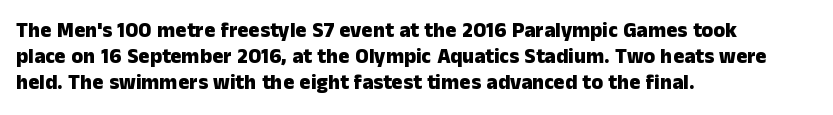
Q: Is the text bold? A: Yes.
Q: Is the text italic (slanted)? A: No, it is upright.
Q: Is the text underlined? A: No.
Q: How is the paragraph aligned? A: Left-aligned.
Q: Is the spacing between letters normal or unusually wide? A: Normal.
